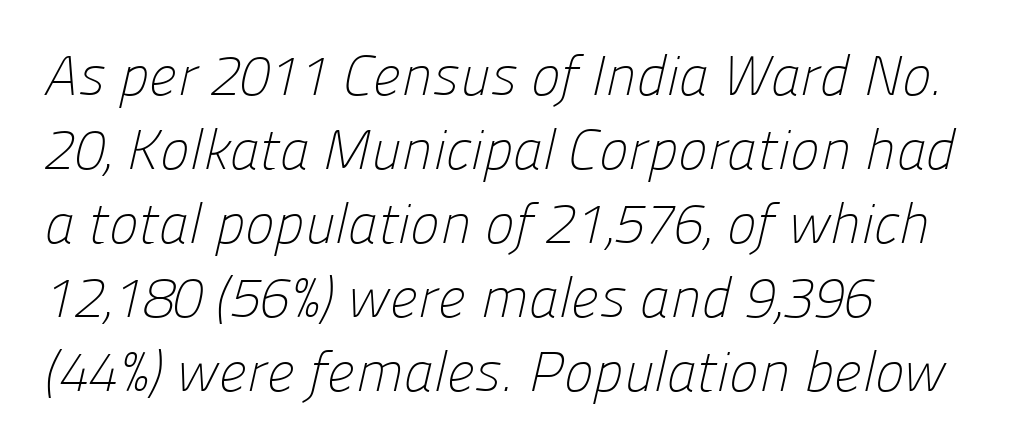
Q: Is the text bold? A: No.
Q: Is the typeface a serif or a sans-serif typeface? A: Sans-serif.
Q: Is the text underlined? A: No.
Q: How is the paragraph aligned? A: Left-aligned.
Q: Is the spacing between letters normal or unusually wide? A: Normal.
Q: Is the spacing between lines tight, normal or loose? A: Normal.
Q: Width (condensed, normal, or wide)? A: Normal.
Q: Stroke contrast? A: Low.
Q: x-height? A: Medium.
Q: Monospaced? A: No.
